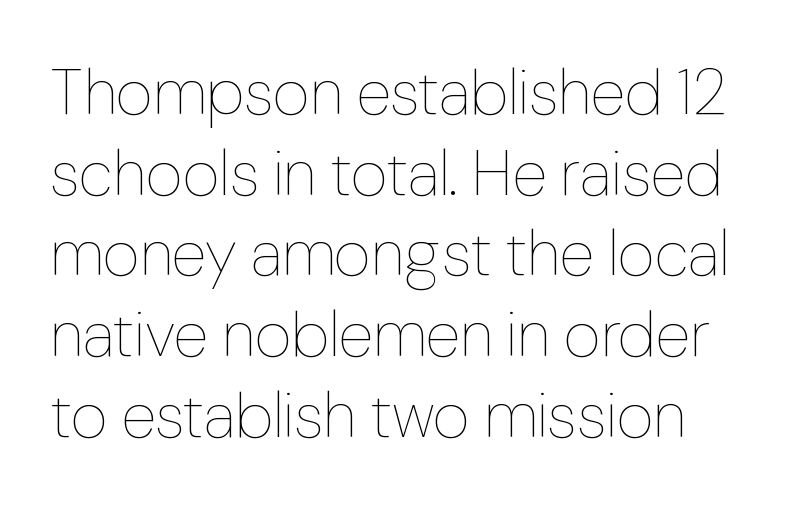
The image shows 64 px thin type, upright; set normal line spacing (1.26x), normal letter spacing, not underlined; low stroke contrast and a medium x-height.
